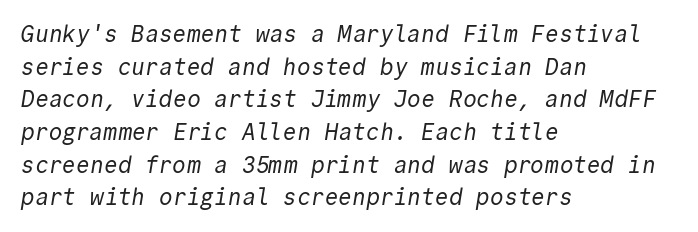
The image shows 23 px text type; set left-aligned, normal line spacing (1.42x), normal letter spacing, not underlined.
